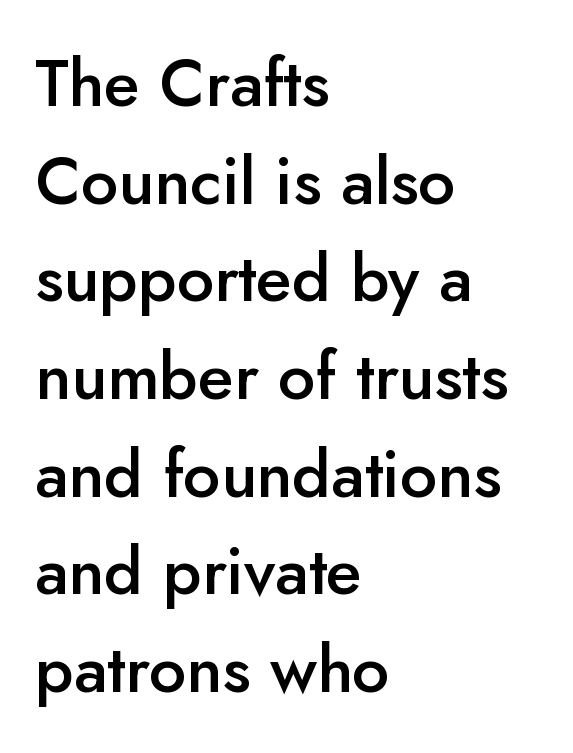
{"serif": "no", "italic": "no", "bold": "semi", "weight": "semibold", "width": "normal", "stroke_contrast": "low", "x_height": "small", "monospaced": "no", "underline": "no", "align": "left", "line_spacing": "normal", "line_spacing_ratio": 1.48, "letter_spacing": "normal", "letter_spacing_em": 0.0, "glyph_px": 66}
